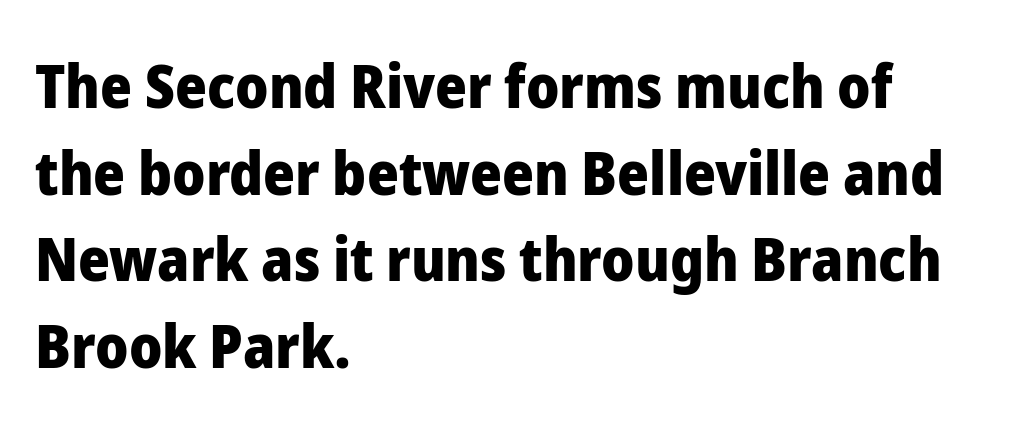
Q: Is the text bold? A: Yes.
Q: Is the text italic (slanted)? A: No, it is upright.
Q: Is the typeface a serif or a sans-serif typeface? A: Sans-serif.
Q: Is the text underlined? A: No.
Q: How is the paragraph aligned? A: Left-aligned.
Q: Is the spacing between letters normal or unusually wide? A: Normal.
Q: Is the spacing between lines tight, normal or loose? A: Normal.
Q: Width (condensed, normal, or wide)? A: Normal.
Q: Stroke contrast? A: Low.
Q: x-height? A: Medium.
Q: Monospaced? A: No.
